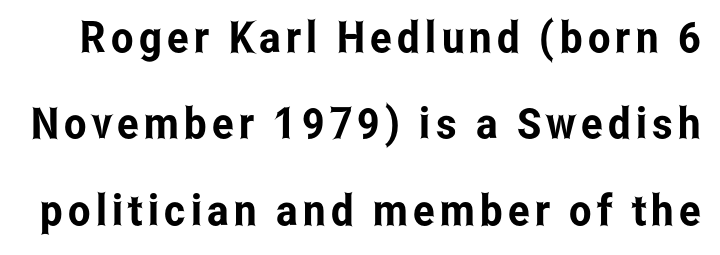
{"serif": "no", "italic": "no", "width": "condensed", "stroke_contrast": "low", "x_height": "medium", "monospaced": "no", "underline": "no", "line_spacing": "loose", "line_spacing_ratio": 2.01, "glyph_px": 43}
